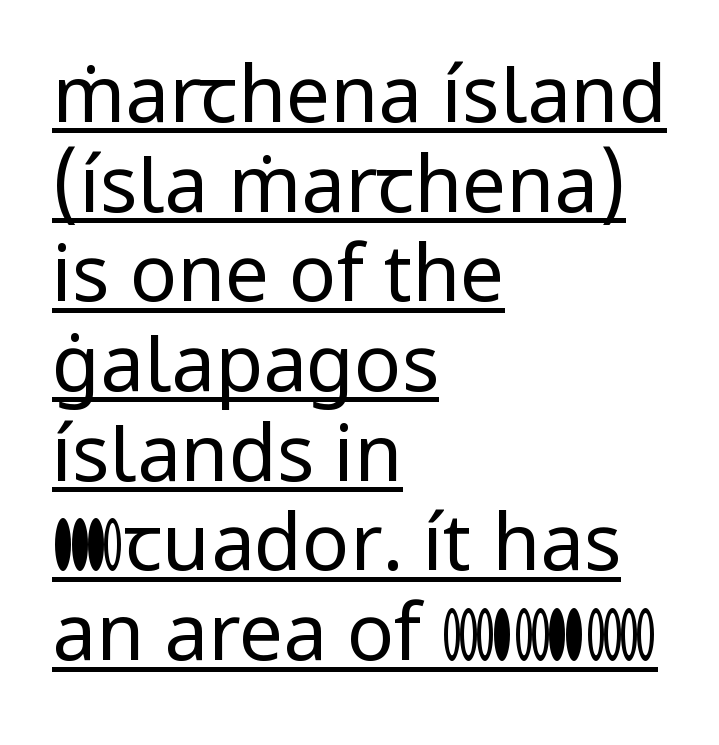
Look at the tracking — it's just the regular setting, nothing added. I'd call this a sans setting — the letters go barefoot. The face looks like a standard text weight, possibly lighter. What decoration does the sample have? An underline. The letters advance in unequal steps, a hallmark of proportional type. These lines were composed using upright roman letters.
